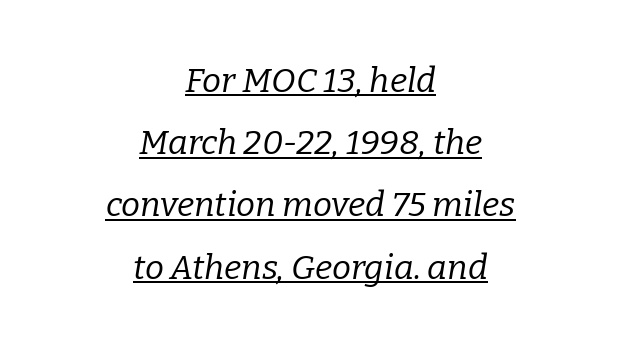
The image shows 34 px regular-weight serif type, italic (leaning right); set centered, line spacing 1.83x, normal letter spacing, underlined; low stroke contrast and a medium x-height.
